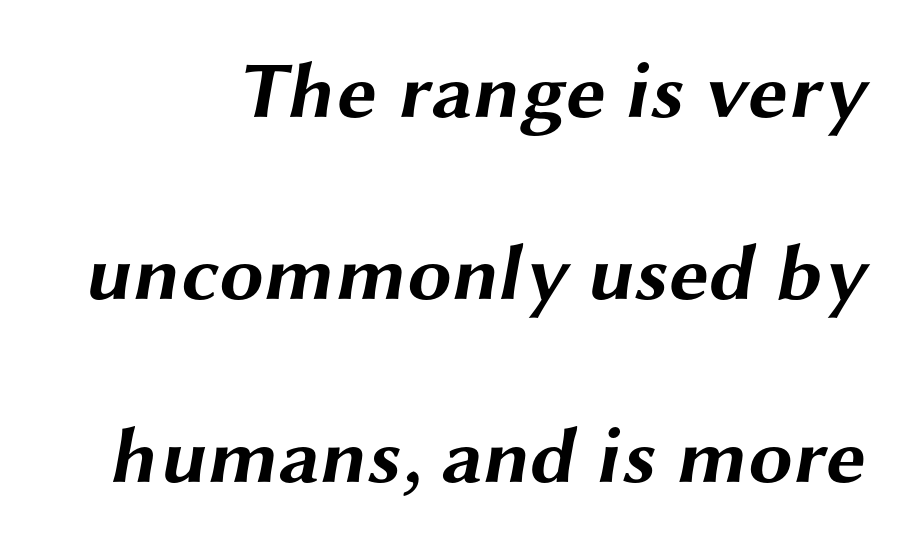
{"serif": "no", "bold": "yes", "weight": "bold", "width": "wide", "stroke_contrast": "medium", "x_height": "medium", "monospaced": "no", "underline": "no", "align": "right", "line_spacing": "loose", "line_spacing_ratio": 2.28, "letter_spacing": "normal", "letter_spacing_em": 0.0, "glyph_px": 80}
